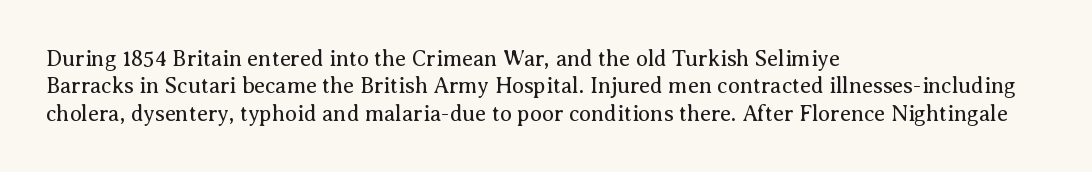
Q: Is the text bold? A: No.
Q: Is the text italic (slanted)? A: No, it is upright.
Q: Is the text underlined? A: No.
Q: How is the paragraph aligned? A: Left-aligned.
Q: Is the spacing between letters normal or unusually wide? A: Normal.
Q: Is the spacing between lines tight, normal or loose? A: Normal.
